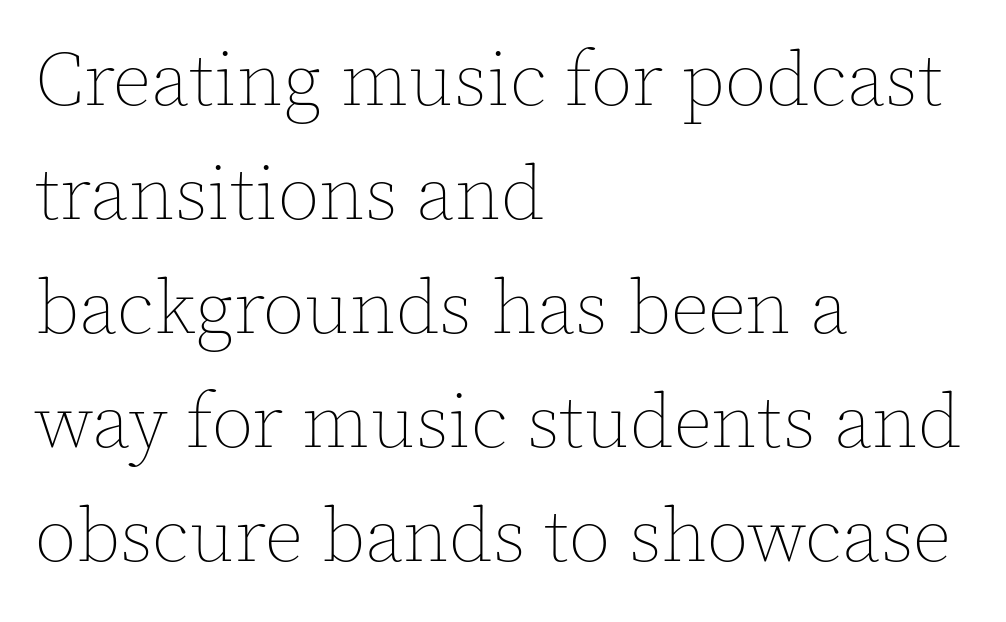
The image shows 76 px thin type, upright; set left-aligned, normal line spacing (1.5x), normal letter spacing, not underlined; a medium x-height.
